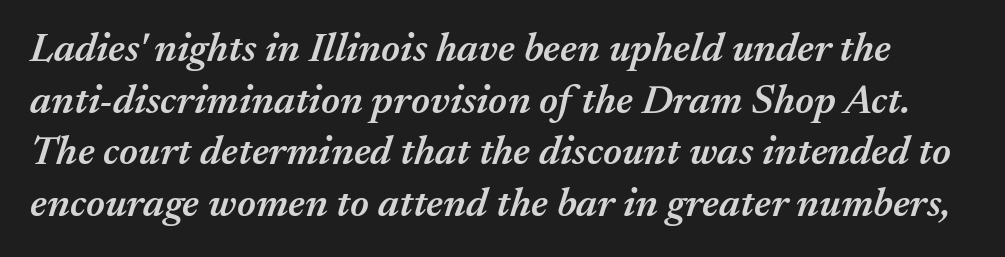
The image shows 41 px semibold type, italic (leaning right); set normal line spacing (1.26x), normal letter spacing, not underlined; medium stroke contrast and a medium x-height.
